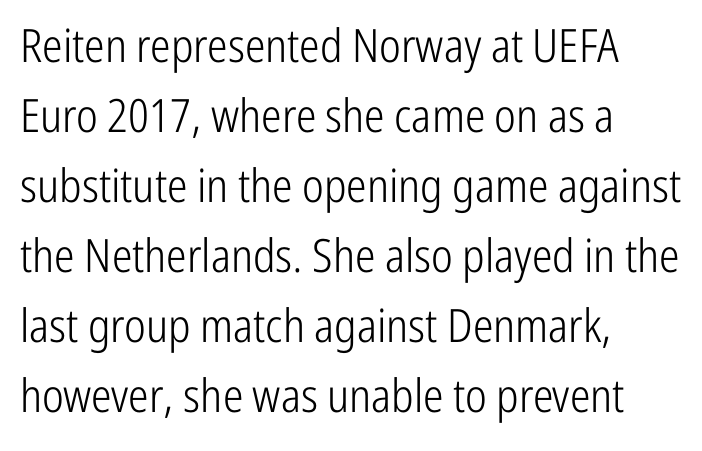
Interline gaps are of average width in this sample. Do the characters align in a grid? No, the font is proportional. Letter spacing: default. I'd call this a sans setting — the letters go barefoot. It's the straight-up-and-down kind of type. The strokes carry an ordinary text weight at most.
